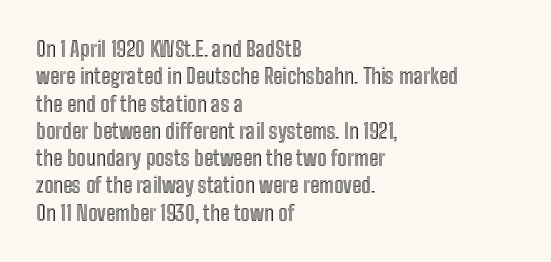
Q: Is the text italic (slanted)? A: No, it is upright.
Q: Is the text underlined? A: No.
Q: How is the paragraph aligned? A: Left-aligned.
Q: Is the spacing between letters normal or unusually wide? A: Normal.
Q: Is the spacing between lines tight, normal or loose? A: Normal.
